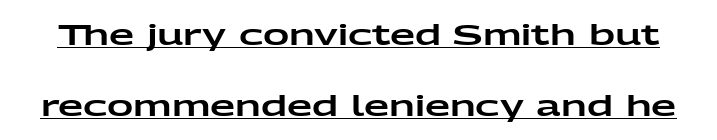
This is sans-serif lettering, the kind often seen on screens and signage. The passage shown is underscored from start to finish. Tracking value appears to be zero — textbook default spacing. Unlike italic type, these characters show no tilt at all.
